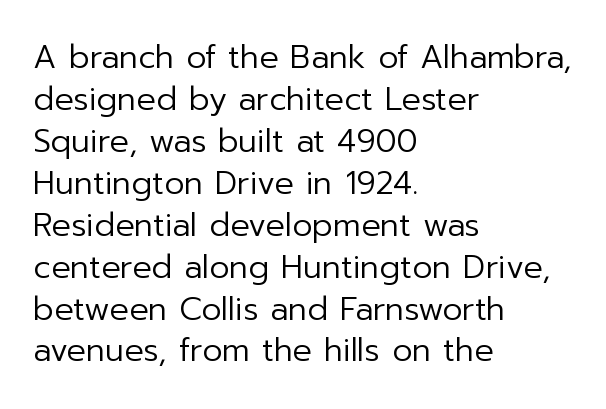
{"serif": "no", "italic": "no", "bold": "no", "weight": "regular", "width": "normal", "stroke_contrast": "low", "x_height": "medium", "monospaced": "no", "underline": "no", "align": "left", "line_spacing": "normal", "line_spacing_ratio": 1.31, "letter_spacing": "normal", "letter_spacing_em": 0.0, "glyph_px": 32}
